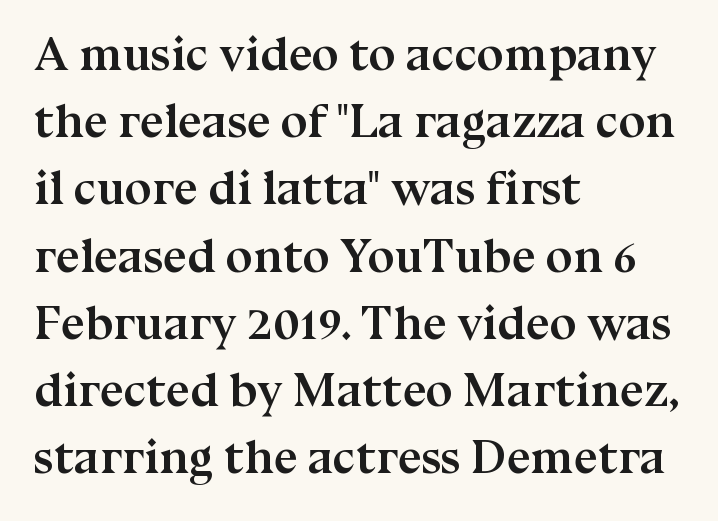
The lettering holds an erect, upright posture throughout. Line starts are locked; line ends wander. Vertical spacing — default. These lines are rendered in a variable-pitch font.
